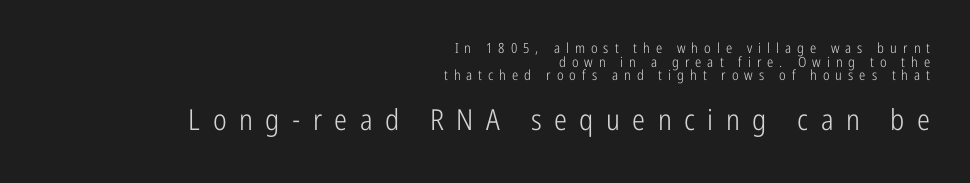
Q: Is the text bold? A: No.
Q: Is the text italic (slanted)? A: No, it is upright.
Q: Is the typeface a serif or a sans-serif typeface? A: Sans-serif.
Q: Is the text underlined? A: No.
Q: How is the paragraph aligned? A: Right-aligned.
Q: Is the spacing between letters normal or unusually wide? A: Unusually wide.
Q: Is the spacing between lines tight, normal or loose? A: Tight.
Q: Which block of text is set in a larger size, the first (top) or the second (bottom)? A: The second (bottom) one.
Q: Width (condensed, normal, or wide)? A: Condensed.
Q: Stroke contrast? A: Low.
Q: x-height? A: Medium.
Q: Monospaced? A: No.
